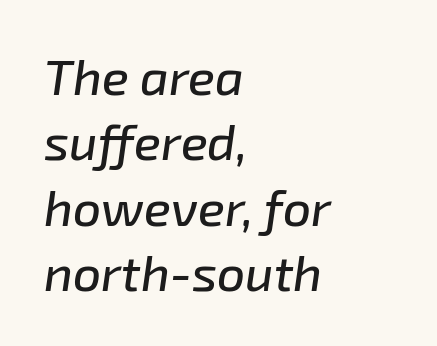
Letters rest on an invisible, unmarked baseline. The face used here has a pronounced slope to its letters. The rendering uses natural spacing where letterforms have individual widths. This block has exactly the height ordinary leading produces.
